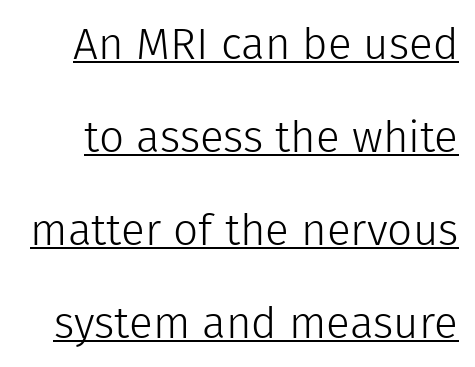
{"serif": "no", "italic": "no", "bold": "no", "weight": "light", "width": "normal", "stroke_contrast": "low", "x_height": "medium", "monospaced": "no", "underline": "yes", "line_spacing": "loose", "line_spacing_ratio": 2.11, "letter_spacing": "normal", "letter_spacing_em": 0.0, "glyph_px": 44}
